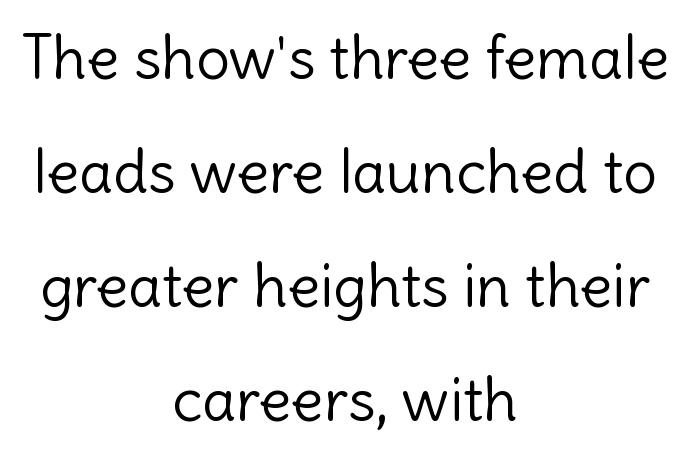
The image shows 60 px light sans-serif type, upright; set centered, loose line spacing (1.9x), normal letter spacing, not underlined; a medium x-height.
